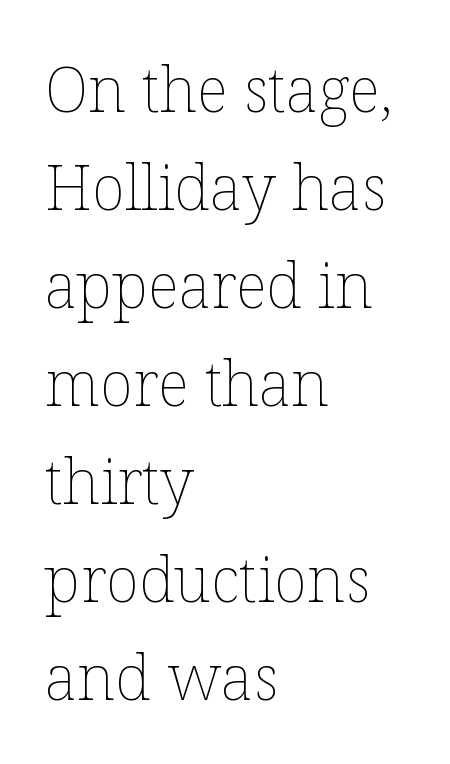
Q: Is the text bold? A: No.
Q: Is the text italic (slanted)? A: No, it is upright.
Q: Is the text underlined? A: No.
Q: How is the paragraph aligned? A: Left-aligned.
Q: Is the spacing between letters normal or unusually wide? A: Normal.
Q: Is the spacing between lines tight, normal or loose? A: Normal.
Q: Width (condensed, normal, or wide)? A: Normal.
Q: Stroke contrast? A: Low.
Q: x-height? A: Medium.
Q: Monospaced? A: No.
